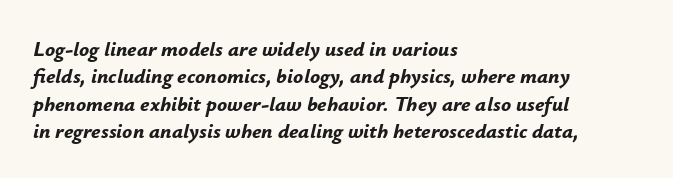
Q: Is the text bold? A: Yes.
Q: Is the text italic (slanted)? A: Yes, it leans right by about 12 degrees.
Q: Is the text underlined? A: No.
Q: How is the paragraph aligned? A: Left-aligned.
Q: Is the spacing between letters normal or unusually wide? A: Normal.
Q: Is the spacing between lines tight, normal or loose? A: Normal.
